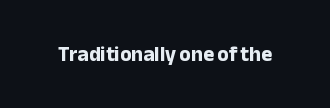
The letterforms sit shoulder to shoulder at normal distance. These lines were composed using upright roman letters. Check the space under the baseline: it is left empty. The sample has been set heavy, in full bold.
